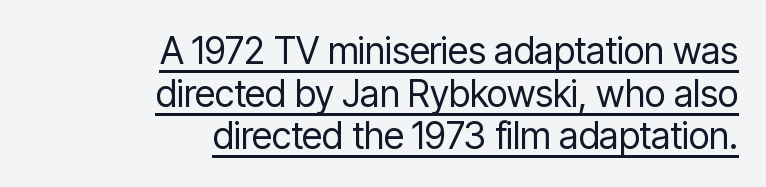
Q: Is the text bold? A: No.
Q: Is the text italic (slanted)? A: No, it is upright.
Q: Is the typeface a serif or a sans-serif typeface? A: Sans-serif.
Q: Is the text underlined? A: Yes.
Q: How is the paragraph aligned? A: Right-aligned.
Q: Is the spacing between letters normal or unusually wide? A: Normal.
Q: Is the spacing between lines tight, normal or loose? A: Tight.
Q: Width (condensed, normal, or wide)? A: Condensed.
Q: Stroke contrast? A: Low.
Q: x-height? A: Medium.
Q: Monospaced? A: No.
